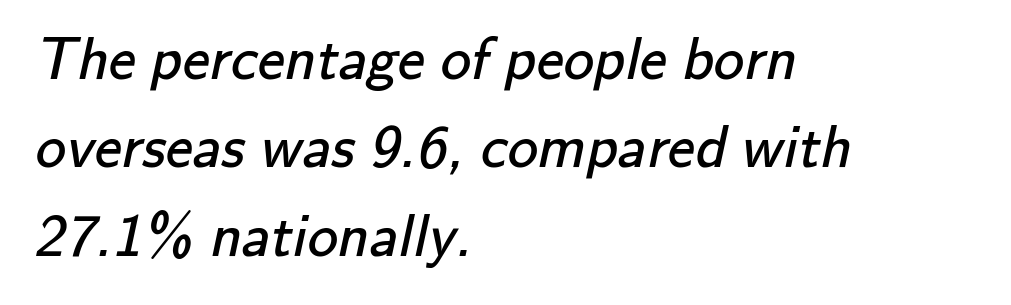
Q: Is the text bold? A: No.
Q: Is the typeface a serif or a sans-serif typeface? A: Sans-serif.
Q: Is the text underlined? A: No.
Q: How is the paragraph aligned? A: Left-aligned.
Q: Is the spacing between letters normal or unusually wide? A: Normal.
Q: Is the spacing between lines tight, normal or loose? A: Normal.
Q: Width (condensed, normal, or wide)? A: Normal.
Q: Stroke contrast? A: Low.
Q: x-height? A: Small.
Q: Monospaced? A: No.
